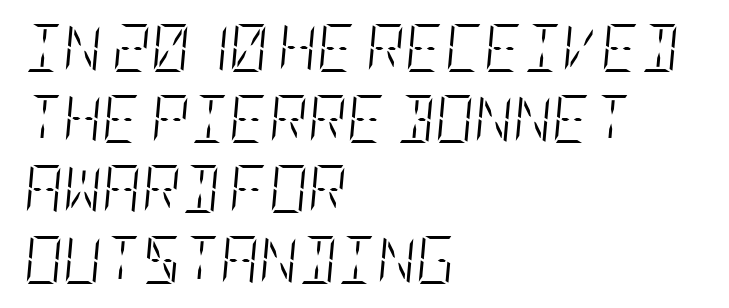
{"italic": "yes", "lean": "right", "slant_degrees": 5, "bold": "no", "weight": "light", "width": "condensed", "stroke_contrast": "low", "x_height": "large", "underline": "no", "align": "left", "line_spacing": "normal", "line_spacing_ratio": 1.47, "letter_spacing": "normal", "letter_spacing_em": 0.0, "glyph_px": 48}
